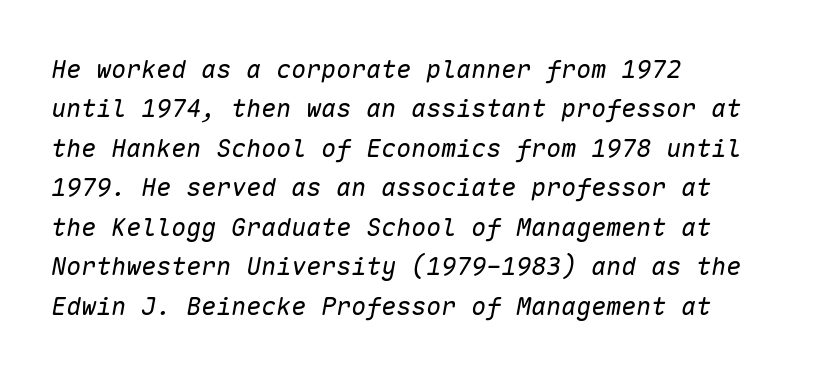
The image shows 25 px text type, italic (leaning right); set left-aligned, normal line spacing (1.58x), normal letter spacing, not underlined.
